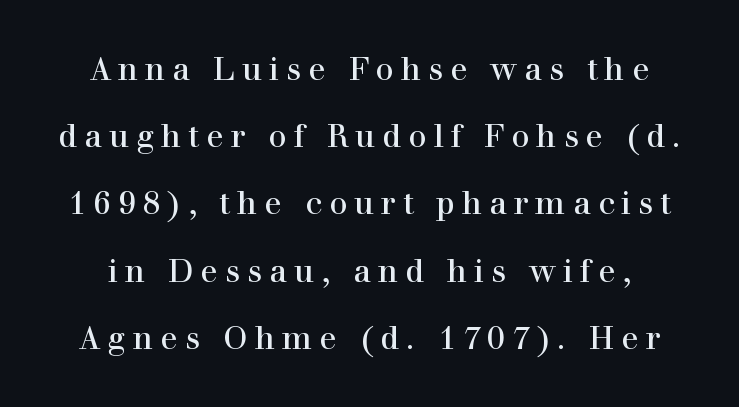
{"serif": "yes", "italic": "no", "bold": "no", "weight": "regular", "width": "normal", "stroke_contrast": "high", "x_height": "medium", "monospaced": "no", "underline": "no", "line_spacing": "loose", "line_spacing_ratio": 2.1, "letter_spacing": "wide", "letter_spacing_em": 0.22, "glyph_px": 32}
